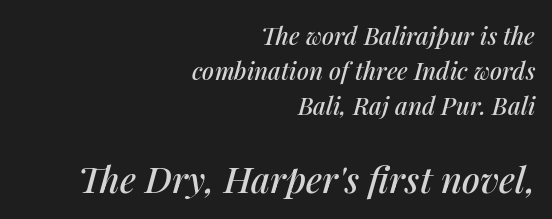
Q: Is the text italic (slanted)? A: Yes, it leans right by about 14 degrees.
Q: Is the text underlined? A: No.
Q: How is the paragraph aligned? A: Right-aligned.
Q: Is the spacing between letters normal or unusually wide? A: Normal.
Q: Is the spacing between lines tight, normal or loose? A: Normal.
Q: Which block of text is set in a larger size, the first (top) or the second (bottom)? A: The second (bottom) one.
Q: Width (condensed, normal, or wide)? A: Normal.
Q: Stroke contrast? A: Medium.
Q: x-height? A: Medium.
Q: Monospaced? A: No.
